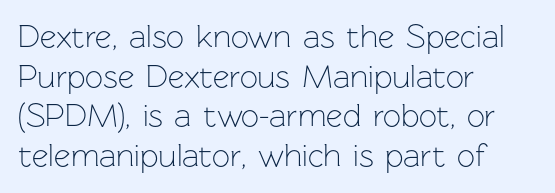
The image shows 32 px light sans-serif type, upright; set left-aligned, line spacing 1.24x, normal letter spacing, not underlined; low stroke contrast and a medium x-height.
